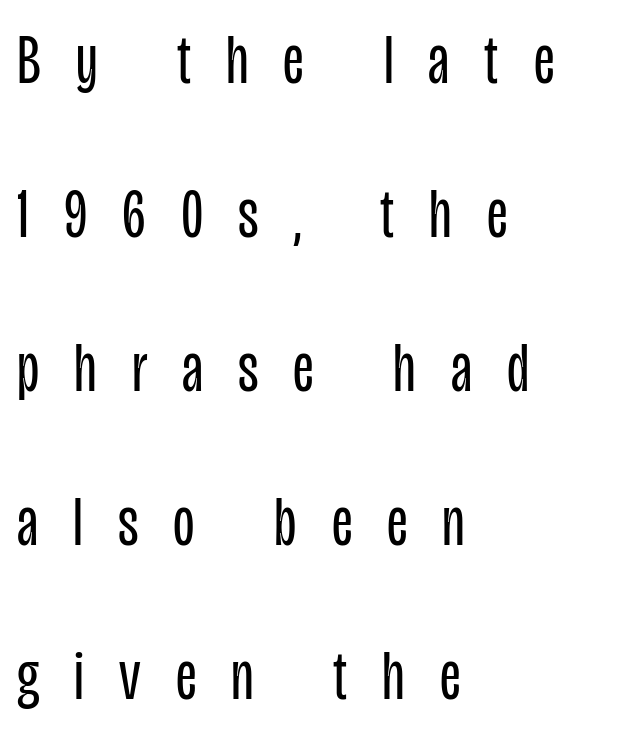
Q: Is the text bold? A: No.
Q: Is the text italic (slanted)? A: No, it is upright.
Q: Is the typeface a serif or a sans-serif typeface? A: Sans-serif.
Q: Is the text underlined? A: No.
Q: How is the paragraph aligned? A: Left-aligned.
Q: Is the spacing between letters normal or unusually wide? A: Unusually wide.
Q: Is the spacing between lines tight, normal or loose? A: Loose.
Q: Width (condensed, normal, or wide)? A: Condensed.
Q: Stroke contrast? A: Low.
Q: x-height? A: Large.
Q: Monospaced? A: No.
